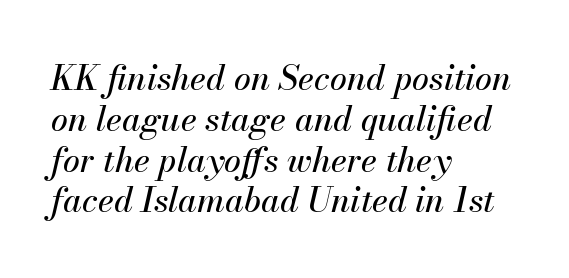
The image shows 34 px text type, italic (leaning right); set left-aligned, line spacing 1.2x, normal letter spacing, not underlined; medium stroke contrast and a small x-height.
